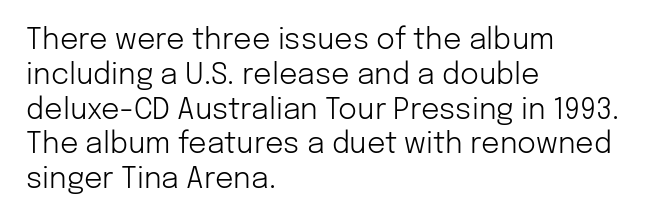
Quick note: underline off. Note the varied advance widths — an 'i' is clearly narrower than an 'm'. Short and long lines alike share a common starting point at left. The font family rendered here belongs to the sans-serif group.
